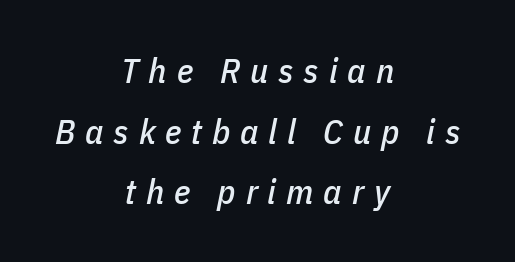
Horizontally, the lines are justified to the midpoint only. The rendering uses natural spacing where letterforms have individual widths. A bare baseline throughout the passage. The gaps between neighbouring characters are conspicuously large.
